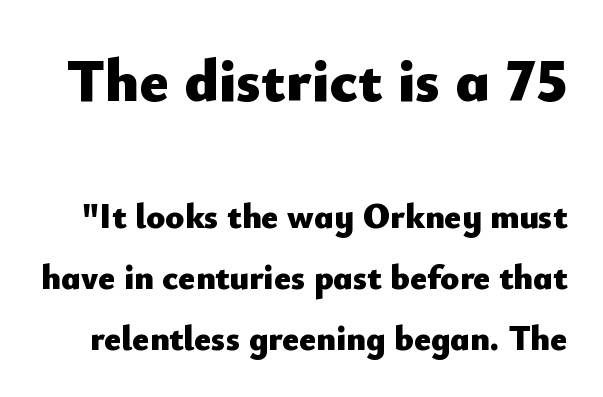
Q: Is the text bold? A: Yes.
Q: Is the text italic (slanted)? A: No, it is upright.
Q: Is the typeface a serif or a sans-serif typeface? A: Sans-serif.
Q: Is the text underlined? A: No.
Q: Is the spacing between letters normal or unusually wide? A: Normal.
Q: Which block of text is set in a larger size, the first (top) or the second (bottom)? A: The first (top) one.
Q: Width (condensed, normal, or wide)? A: Normal.
Q: Stroke contrast? A: Low.
Q: x-height? A: Small.
Q: Monospaced? A: No.
